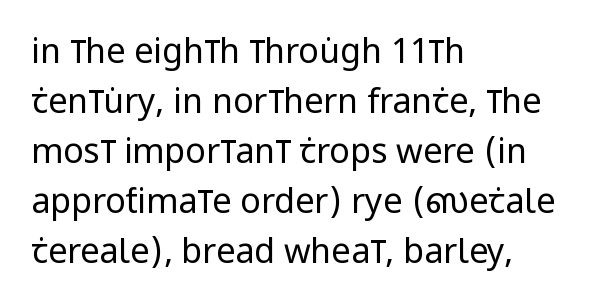
Q: Is the text bold? A: No.
Q: Is the text italic (slanted)? A: No, it is upright.
Q: Is the typeface a serif or a sans-serif typeface? A: Sans-serif.
Q: Is the text underlined? A: No.
Q: How is the paragraph aligned? A: Left-aligned.
Q: Is the spacing between letters normal or unusually wide? A: Normal.
Q: Is the spacing between lines tight, normal or loose? A: Normal.
Q: Width (condensed, normal, or wide)? A: Condensed.
Q: Stroke contrast? A: Low.
Q: x-height? A: Large.
Q: Monospaced? A: No.
